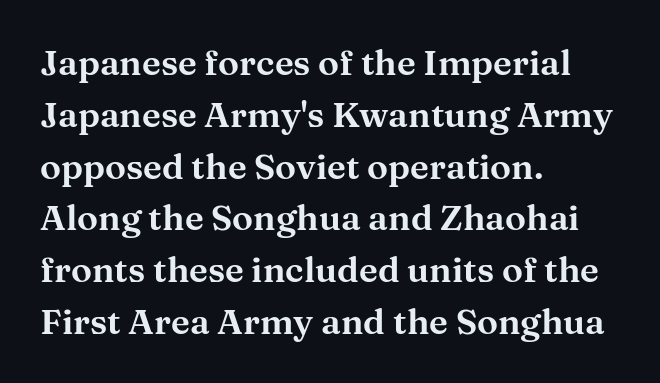
Q: Is the text italic (slanted)? A: No, it is upright.
Q: Is the typeface a serif or a sans-serif typeface? A: Serif.
Q: Is the text underlined? A: No.
Q: How is the paragraph aligned? A: Left-aligned.
Q: Is the spacing between letters normal or unusually wide? A: Normal.
Q: Is the spacing between lines tight, normal or loose? A: Normal.
Q: Width (condensed, normal, or wide)? A: Wide.
Q: Stroke contrast? A: Medium.
Q: x-height? A: Medium.
Q: Monospaced? A: No.
